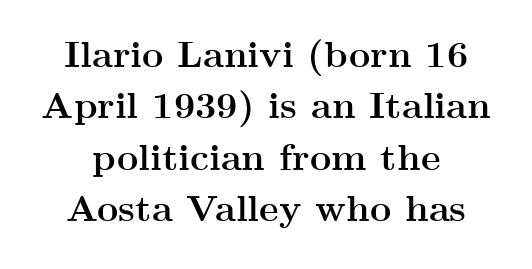
The image shows 37 px semibold, wide serif type, upright; set normal line spacing (1.39x), normal letter spacing, not underlined; medium stroke contrast and a small x-height.
